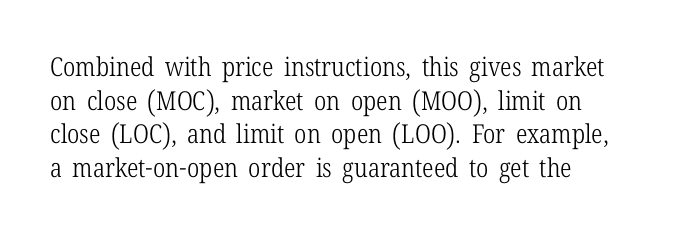
{"italic": "no", "bold": "no", "underline": "no", "line_spacing": "normal", "line_spacing_ratio": 1.29, "letter_spacing": "normal", "letter_spacing_em": 0.0, "glyph_px": 26}
